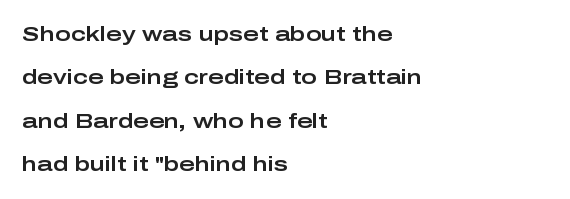
Q: Is the text italic (slanted)? A: No, it is upright.
Q: Is the text underlined? A: No.
Q: How is the paragraph aligned? A: Left-aligned.
Q: Is the spacing between letters normal or unusually wide? A: Normal.
Q: Is the spacing between lines tight, normal or loose? A: Loose.
